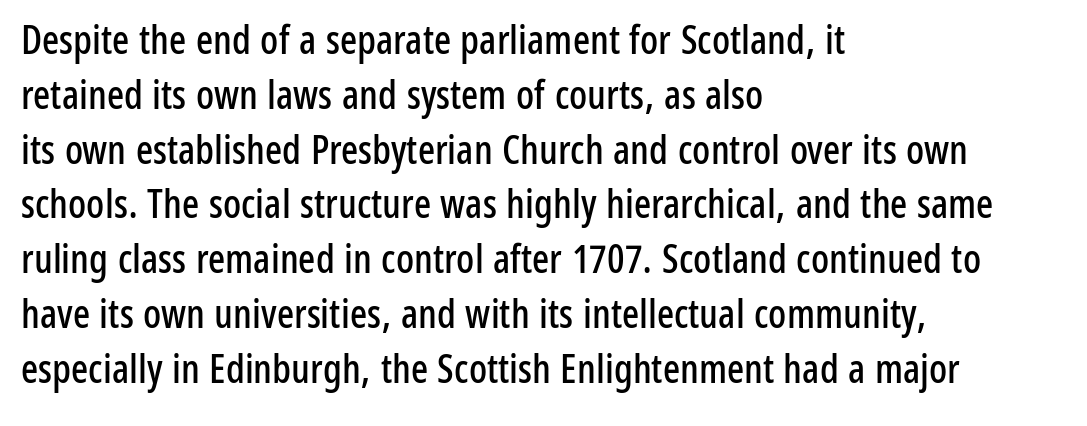
The words here are not underlined. Each word holds together tightly as a unit, with standard inter-letter gaps. The face used here is a sans, in the tradition of grotesques and geometrics. Here the designer chose a conventional face with non-uniform glyph widths.
